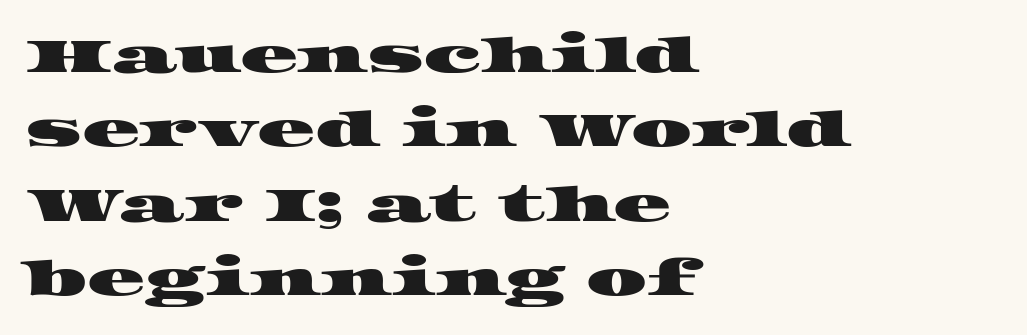
The image shows 48 px wide serif type; set left-aligned, normal line spacing (1.55x), normal letter spacing, not underlined; high stroke contrast and a large x-height.
